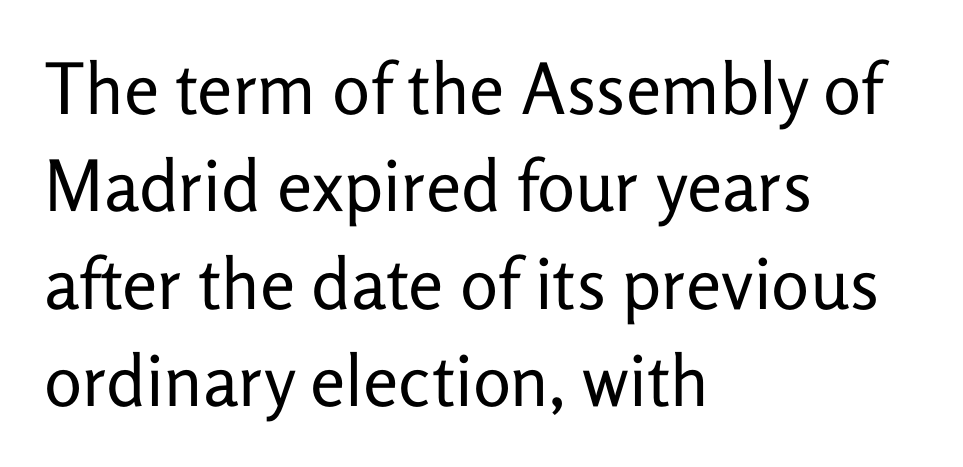
Q: Is the text bold? A: No.
Q: Is the text italic (slanted)? A: No, it is upright.
Q: Is the typeface a serif or a sans-serif typeface? A: Sans-serif.
Q: Is the text underlined? A: No.
Q: How is the paragraph aligned? A: Left-aligned.
Q: Is the spacing between letters normal or unusually wide? A: Normal.
Q: Is the spacing between lines tight, normal or loose? A: Normal.
Q: Width (condensed, normal, or wide)? A: Normal.
Q: Stroke contrast? A: Low.
Q: x-height? A: Medium.
Q: Monospaced? A: No.
